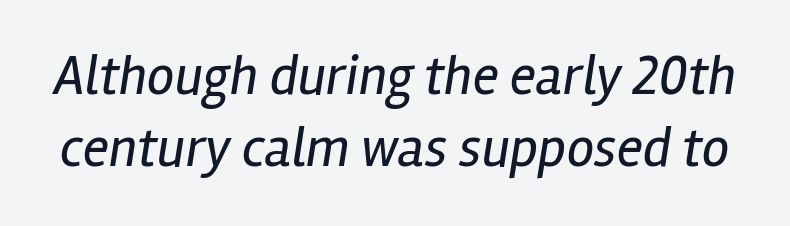
{"italic": "yes", "lean": "right", "slant_degrees": 12, "bold": "no", "weight": "regular", "width": "condensed", "stroke_contrast": "low", "x_height": "medium", "monospaced": "no", "underline": "no", "line_spacing": "normal", "line_spacing_ratio": 1.31, "letter_spacing": "normal", "letter_spacing_em": 0.0, "glyph_px": 55}
